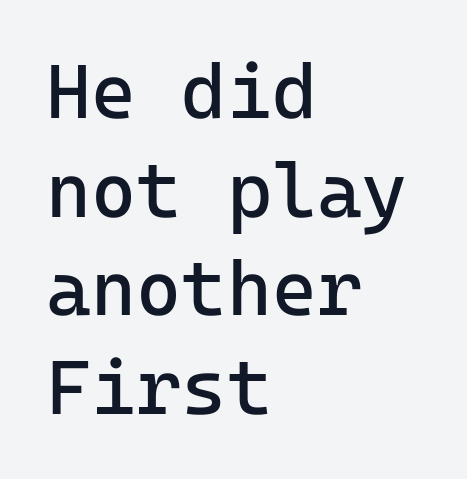
{"serif": "no", "italic": "no", "bold": "no", "weight": "regular", "width": "normal", "stroke_contrast": "low", "x_height": "medium", "underline": "no", "align": "left", "line_spacing": "normal", "line_spacing_ratio": 1.28, "letter_spacing": "normal", "letter_spacing_em": 0.0, "glyph_px": 77}
